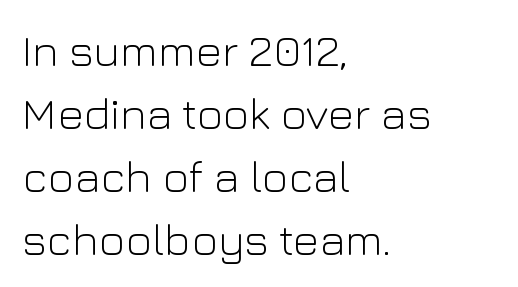
You could not count columns in this text — the font is proportionally spaced. What's the leading like? Ordinary, nothing unusual. Spacing between characters is what you'd get straight out of the box. Is the type heavy? It reads as light-to-regular instead. A student would call this left alignment; a typographer would say flush left, rag right. Designer's note — italics off, roman on.
